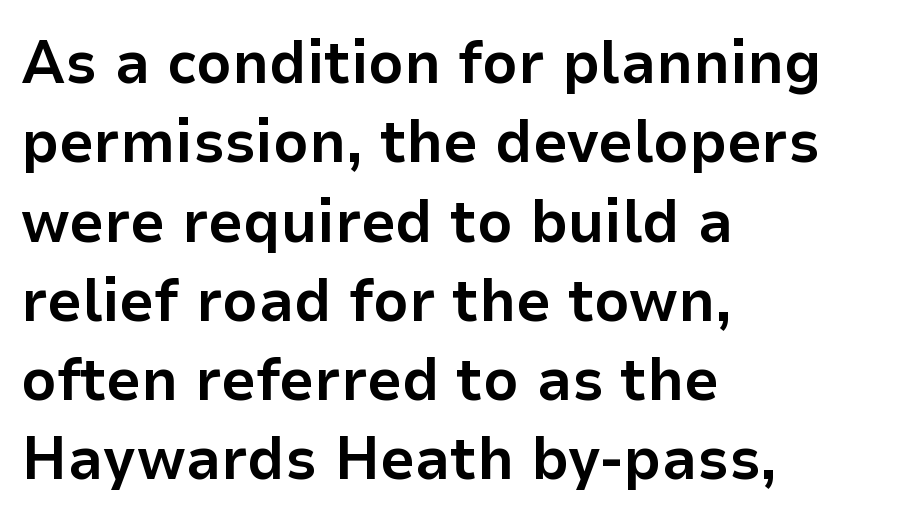
{"serif": "no", "italic": "no", "bold": "yes", "weight": "bold", "width": "normal", "stroke_contrast": "low", "x_height": "medium", "monospaced": "no", "underline": "no", "align": "left", "line_spacing": "normal", "line_spacing_ratio": 1.3, "letter_spacing": "normal", "letter_spacing_em": 0.0, "glyph_px": 61}
